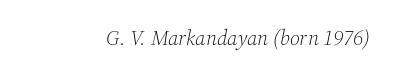
Each word holds together tightly as a unit, with standard inter-letter gaps. Style check: oblique. Lines of text with bare space underneath. Heaviness? Minimal to ordinary, like unemphasized prose.
